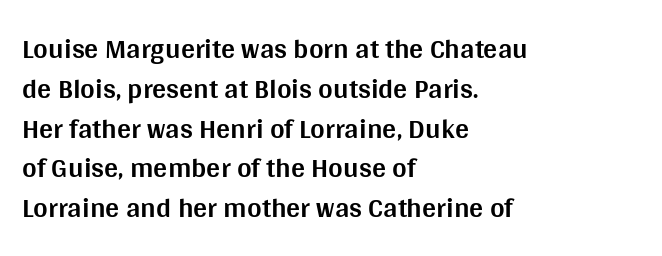
The image shows 28 px bold sans-serif type, upright; set left-aligned, normal line spacing (1.42x), normal letter spacing, not underlined; medium stroke contrast and a large x-height.
